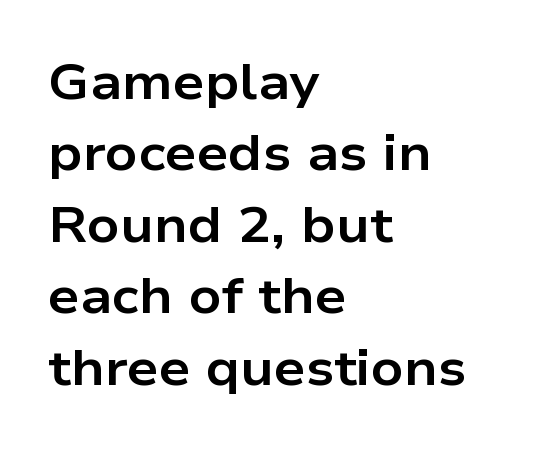
Q: Is the text bold? A: Yes.
Q: Is the text italic (slanted)? A: No, it is upright.
Q: Is the typeface a serif or a sans-serif typeface? A: Sans-serif.
Q: Is the text underlined? A: No.
Q: How is the paragraph aligned? A: Left-aligned.
Q: Is the spacing between letters normal or unusually wide? A: Normal.
Q: Is the spacing between lines tight, normal or loose? A: Normal.
Q: Width (condensed, normal, or wide)? A: Wide.
Q: Stroke contrast? A: Low.
Q: x-height? A: Medium.
Q: Monospaced? A: No.
